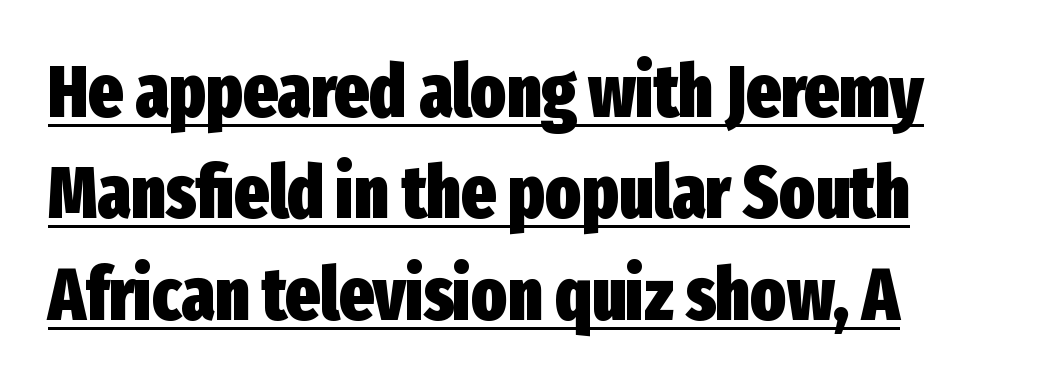
Q: Is the text bold? A: Yes.
Q: Is the text italic (slanted)? A: No, it is upright.
Q: Is the typeface a serif or a sans-serif typeface? A: Sans-serif.
Q: Is the text underlined? A: Yes.
Q: Is the spacing between letters normal or unusually wide? A: Normal.
Q: Is the spacing between lines tight, normal or loose? A: Normal.
Q: Width (condensed, normal, or wide)? A: Condensed.
Q: Stroke contrast? A: Low.
Q: x-height? A: Medium.
Q: Monospaced? A: No.
